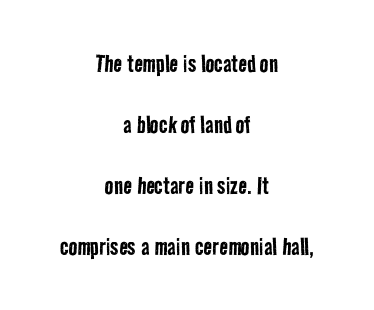
Q: Is the text bold? A: No.
Q: Is the typeface a serif or a sans-serif typeface? A: Sans-serif.
Q: Is the text underlined? A: No.
Q: How is the paragraph aligned? A: Centered.
Q: Is the spacing between letters normal or unusually wide? A: Normal.
Q: Is the spacing between lines tight, normal or loose? A: Loose.
Q: Width (condensed, normal, or wide)? A: Condensed.
Q: Stroke contrast? A: Low.
Q: x-height? A: Medium.
Q: Monospaced? A: No.
